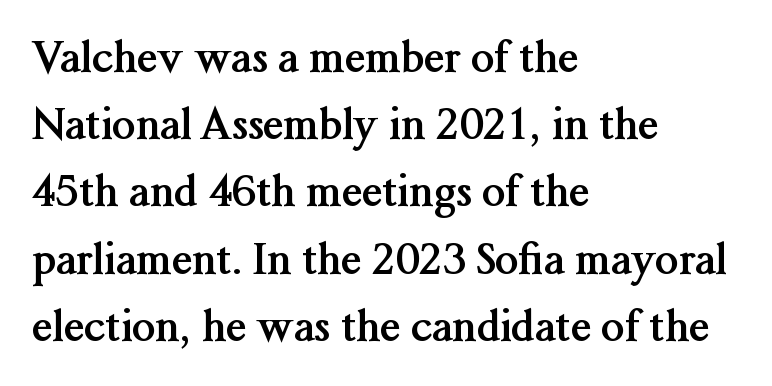
Upright lettering throughout. Each line starts at the same left margin while the right side varies. Serifs: yes, visible at the terminals of the letterforms. Interline gaps are of average width in this sample. Bare-footed words on every line. Strokes here are thick enough to call this a true bold.
